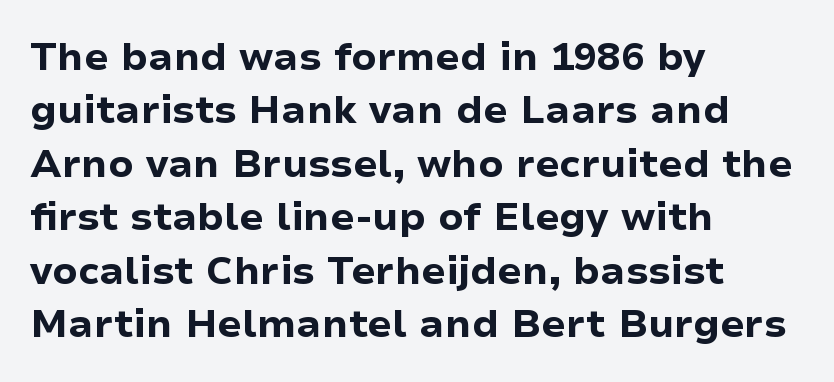
The compositor pushed each line to the left boundary. Nothing sits at the stroke ends, so this counts as sans-serif. Each new line begins a customary step beneath the previous one. These lines keep a tight, regular rhythm from letter to letter. This is the regular roman posture of the typeface. Letters rest on an invisible, unmarked baseline.
